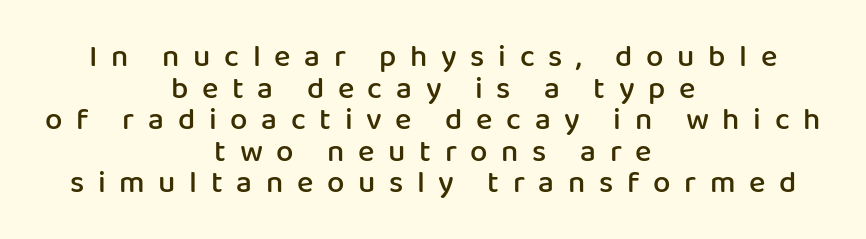
{"serif": "no", "italic": "no", "bold": "semi", "weight": "semibold", "width": "normal", "stroke_contrast": "low", "x_height": "medium", "monospaced": "no", "underline": "no", "align": "center", "line_spacing": "tight", "line_spacing_ratio": 1.02, "letter_spacing": "wide", "letter_spacing_em": 0.44, "glyph_px": 31}
